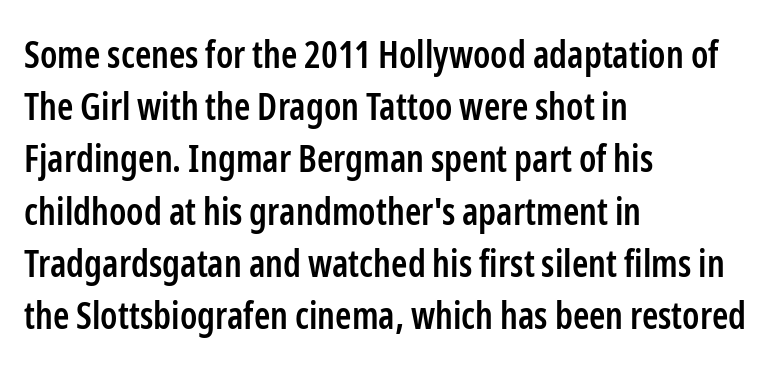
The image shows 37 px semibold, condensed sans-serif type, upright; set left-aligned, normal line spacing (1.41x), normal letter spacing, not underlined; low stroke contrast and a medium x-height.
